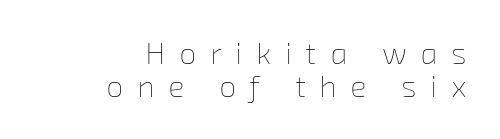
All the whitespace from short lines collects on the left. The vertical gap from one line to the next is small. Is this a fixed-width face? No — the glyphs have proportional, varying widths. The baseline area is clear. No extra ink here — the face is not bold. The letterforms stand isolated, each surrounded by extra space.
